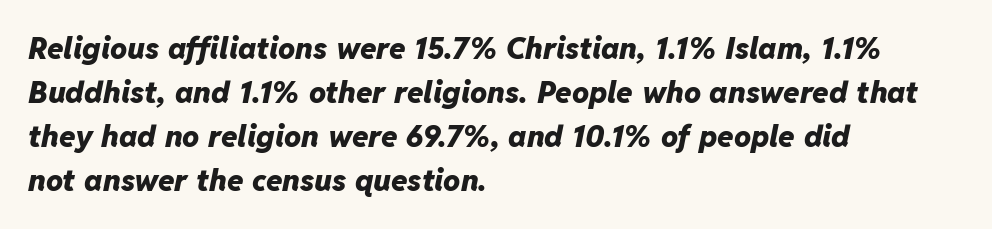
{"italic": "yes", "lean": "right", "slant_degrees": 11, "bold": "yes", "weight": "heavy", "width": "normal", "stroke_contrast": "low", "x_height": "medium", "monospaced": "no", "underline": "no", "align": "left", "line_spacing": "normal", "line_spacing_ratio": 1.47, "letter_spacing": "normal", "letter_spacing_em": 0.0, "glyph_px": 30}
